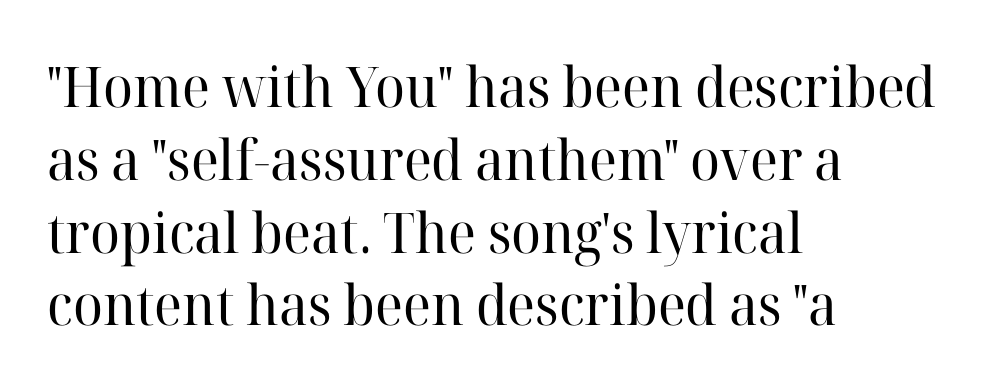
Q: Is the text bold? A: No.
Q: Is the text italic (slanted)? A: No, it is upright.
Q: Is the typeface a serif or a sans-serif typeface? A: Serif.
Q: Is the text underlined? A: No.
Q: How is the paragraph aligned? A: Left-aligned.
Q: Is the spacing between letters normal or unusually wide? A: Normal.
Q: Is the spacing between lines tight, normal or loose? A: Normal.
Q: Width (condensed, normal, or wide)? A: Normal.
Q: Stroke contrast? A: High.
Q: x-height? A: Medium.
Q: Monospaced? A: No.
